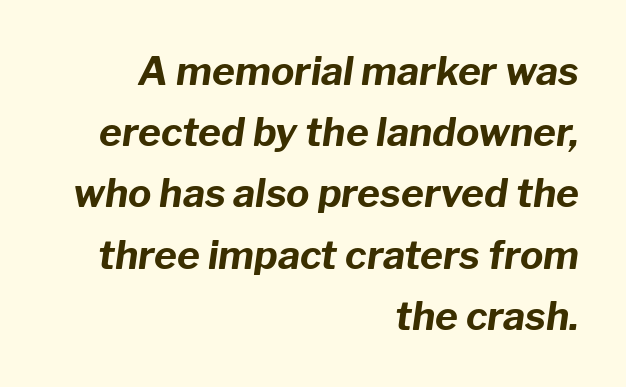
Q: Is the text bold? A: Yes.
Q: Is the text italic (slanted)? A: Yes, it leans right by about 8 degrees.
Q: Is the text underlined? A: No.
Q: How is the paragraph aligned? A: Right-aligned.
Q: Is the spacing between letters normal or unusually wide? A: Normal.
Q: Is the spacing between lines tight, normal or loose? A: Normal.
Q: Width (condensed, normal, or wide)? A: Normal.
Q: Stroke contrast? A: Low.
Q: x-height? A: Medium.
Q: Monospaced? A: No.
